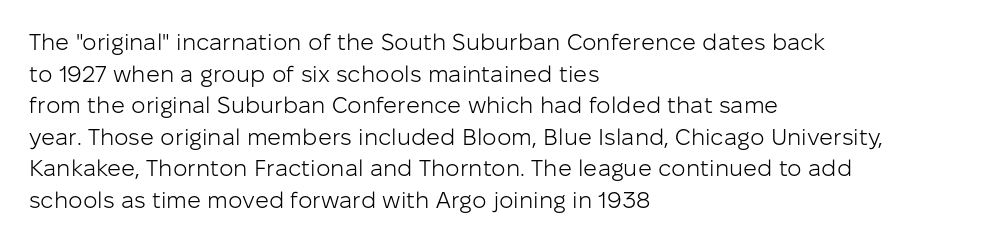
The image shows 23 px text type, upright; set left-aligned, normal line spacing (1.37x), normal letter spacing, not underlined.
